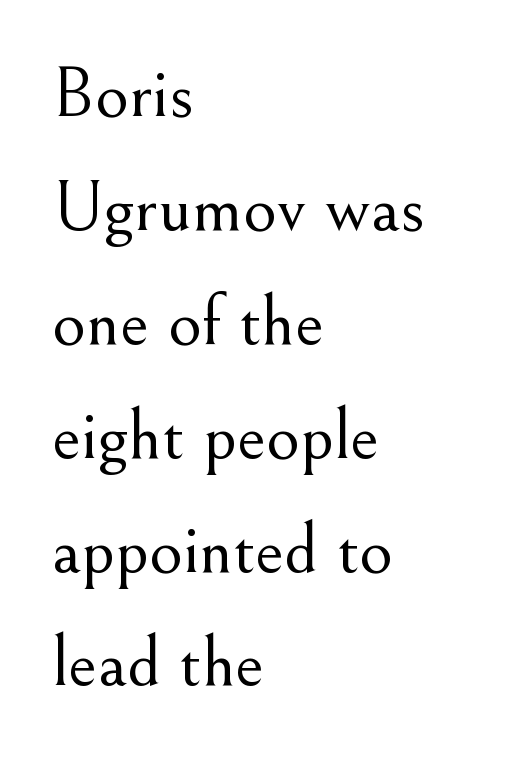
Think of a printed novel: that variable character pitch is what you see here. Rendered with straight, roman letterforms. Inter-character spacing is left at the font's built-in metrics. Alignment: flush left. No heavy texture on the line: the type isn't bold. You can tell from the footed stems that serif type was used.
